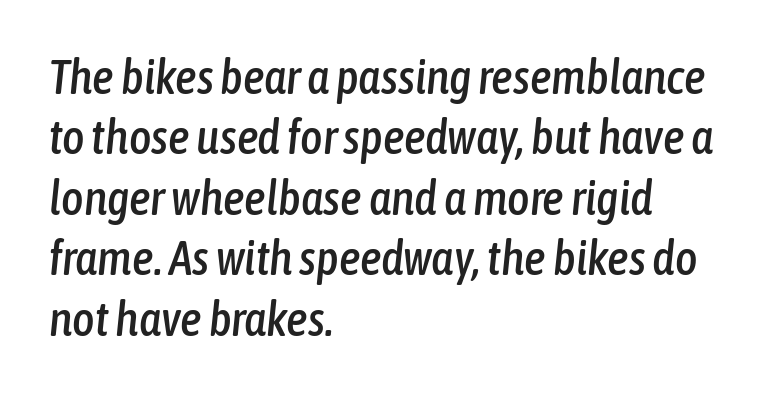
The text block is weighted toward the left margin, trailing off unevenly rightward. The specimen reads as italic at a glance. These lines sit exactly where default settings would place them. The foot of each line stays bare and open. Spacing between characters is what you'd get straight out of the box. The passage shown is typed in a proportional face where columns would drift.
